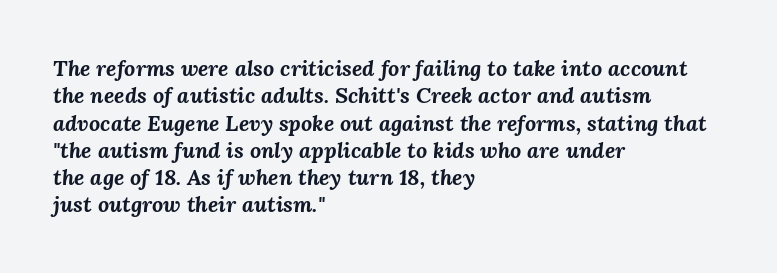
Q: Is the text bold? A: Yes.
Q: Is the text italic (slanted)? A: Yes, it leans right by about 3 degrees.
Q: Is the text underlined? A: No.
Q: How is the paragraph aligned? A: Left-aligned.
Q: Is the spacing between letters normal or unusually wide? A: Normal.
